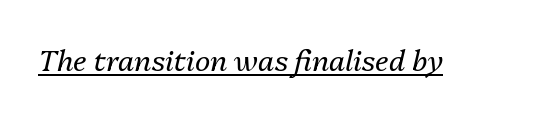
The image shows 29 px regular-weight type, italic (leaning right); set normal letter spacing, underlined; medium stroke contrast and a medium x-height.
